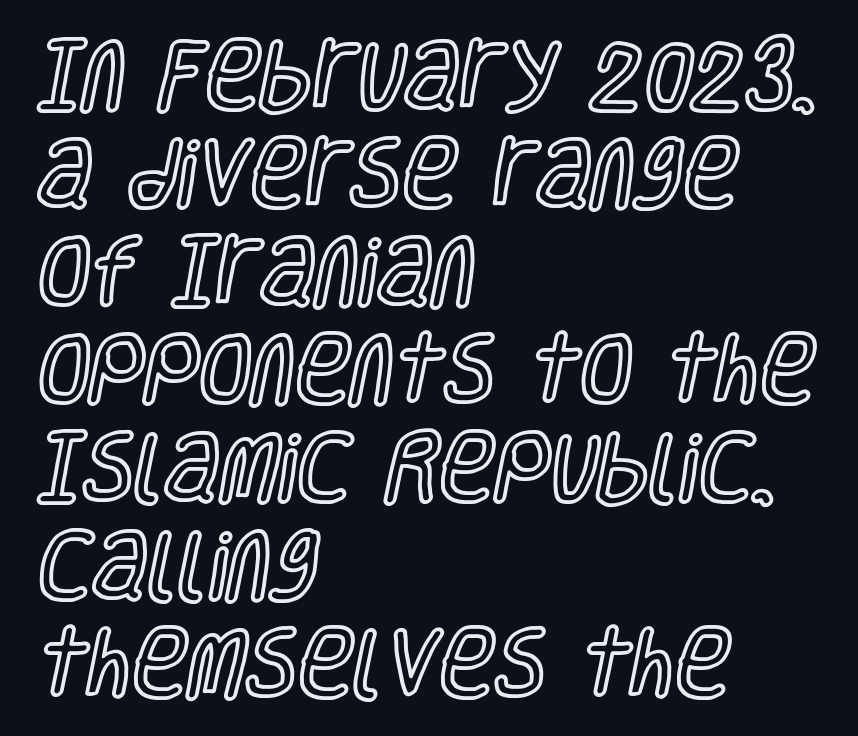
Q: Is the text italic (slanted)? A: Yes.
Q: Is the text underlined? A: No.
Q: How is the paragraph aligned? A: Left-aligned.
Q: Is the spacing between letters normal or unusually wide? A: Normal.
Q: Is the spacing between lines tight, normal or loose? A: Normal.
Q: Width (condensed, normal, or wide)? A: Condensed.
Q: x-height? A: Large.
Q: Monospaced? A: No.
